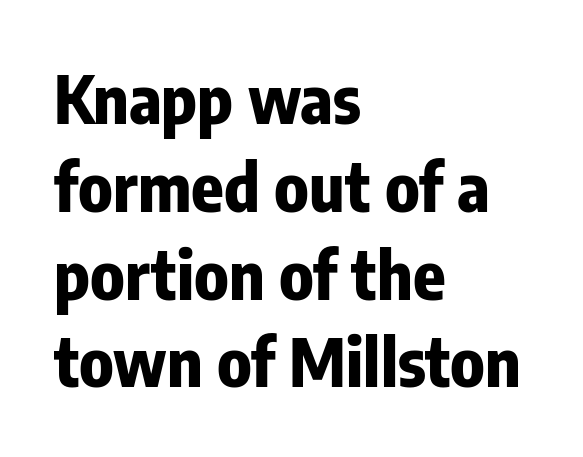
Casual observation: everything's shoved over to the left. A bare baseline throughout the passage. A full-strength bold gives these letters their thick strokes. If you measured baseline to baseline, you'd find a middling distance. This sample uses plain, unmodified letter spacing. Do the characters align in a grid? No, the font is proportional.
